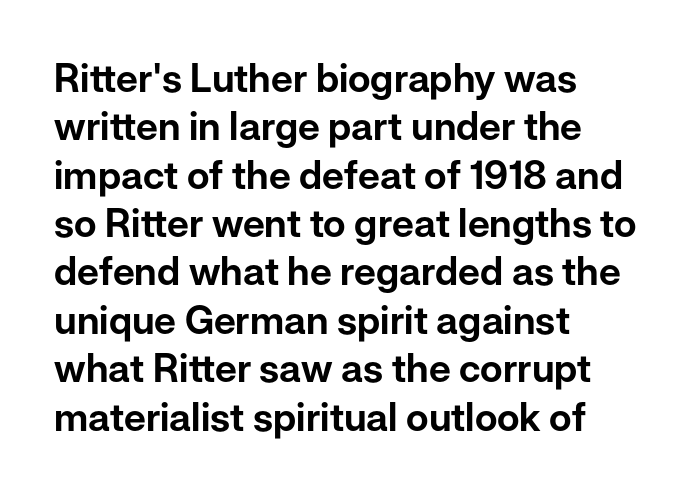
Looks like regular typesetting: each glyph gets only the width it needs. These lines stack with their left ends in a neat column. The letters carry no serifs — their stems end cleanly without finishing strokes. Every character sits straight up, as roman type does. Short note: letters normally spaced.
